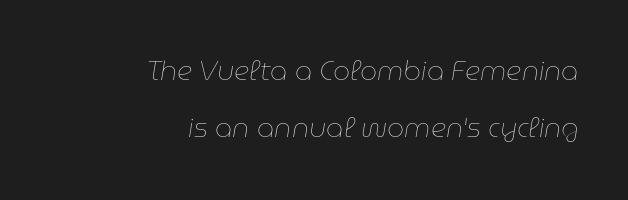
Q: Is the text bold? A: No.
Q: Is the text italic (slanted)? A: Yes, it leans right by about 9 degrees.
Q: Is the text underlined? A: No.
Q: How is the paragraph aligned? A: Right-aligned.
Q: Is the spacing between letters normal or unusually wide? A: Normal.
Q: Is the spacing between lines tight, normal or loose? A: Loose.
